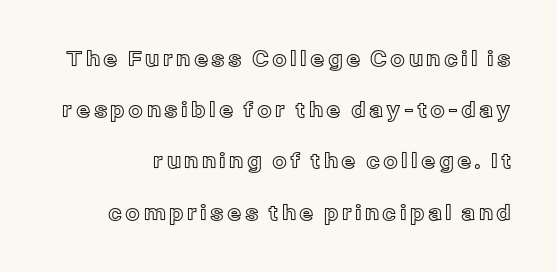
Students, observe: this is what heavily led, spacious text looks like. Type without underlining. When letters stand straight like this, we call the style roman or upright.
